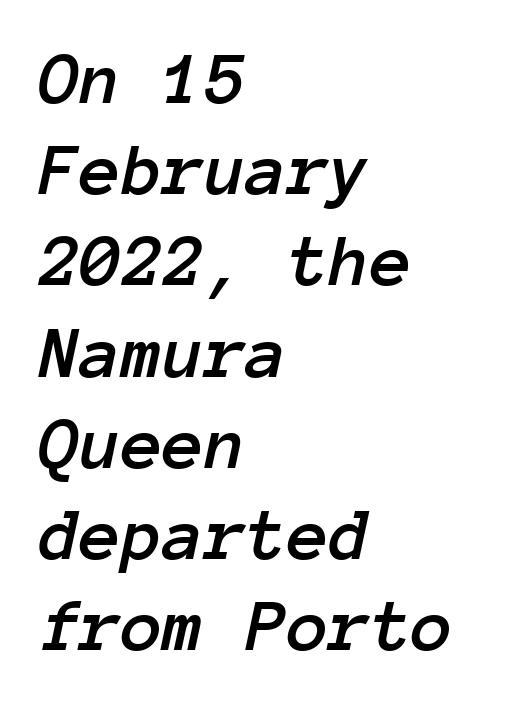
{"italic": "yes", "lean": "right", "slant_degrees": 12, "width": "normal", "stroke_contrast": "low", "x_height": "medium", "monospaced": "yes", "underline": "no", "align": "left", "line_spacing_ratio": 1.2, "letter_spacing": "normal", "letter_spacing_em": 0.0, "glyph_px": 76}
